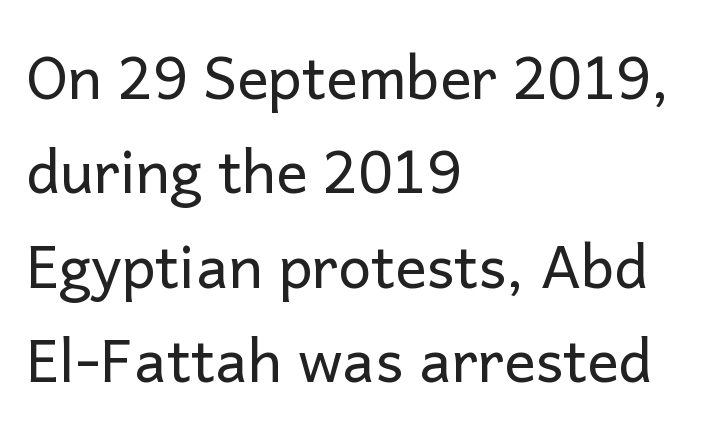
{"serif": "no", "italic": "no", "bold": "no", "weight": "regular", "width": "normal", "stroke_contrast": "low", "x_height": "medium", "monospaced": "no", "underline": "no", "align": "left", "line_spacing": "normal", "line_spacing_ratio": 1.6, "letter_spacing": "normal", "letter_spacing_em": 0.0, "glyph_px": 59}
